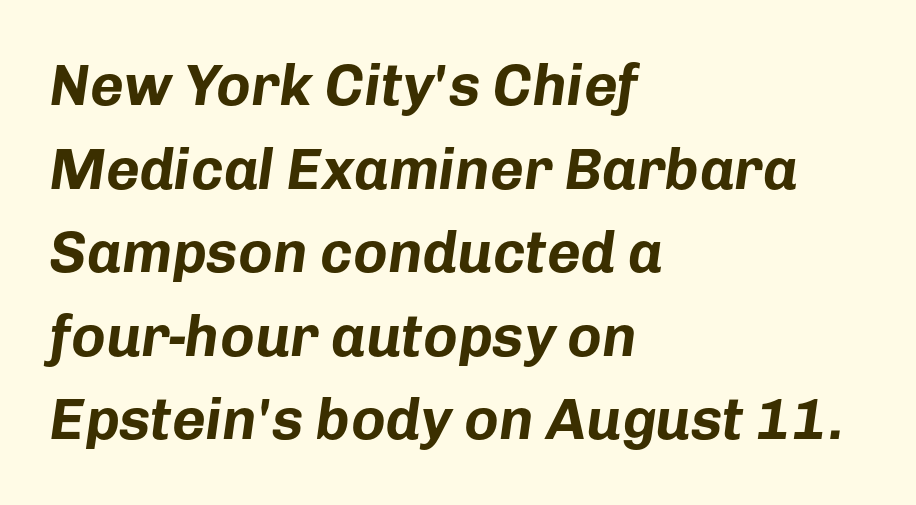
The image shows 58 px bold type, italic (leaning right); set left-aligned, normal line spacing (1.44x), normal letter spacing, not underlined; low stroke contrast and a medium x-height.
